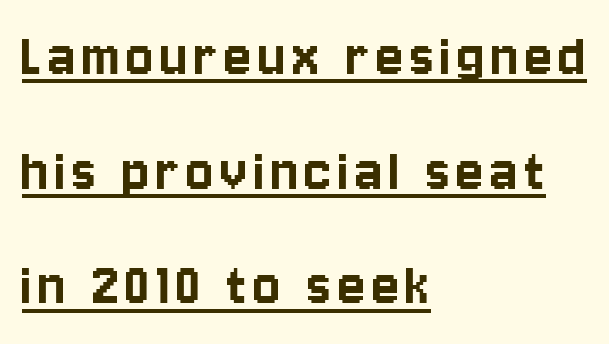
{"serif": "no", "italic": "no", "width": "condensed", "stroke_contrast": "low", "x_height": "large", "monospaced": "no", "underline": "yes", "align": "left", "line_spacing_ratio": 1.79, "glyph_px": 64}
